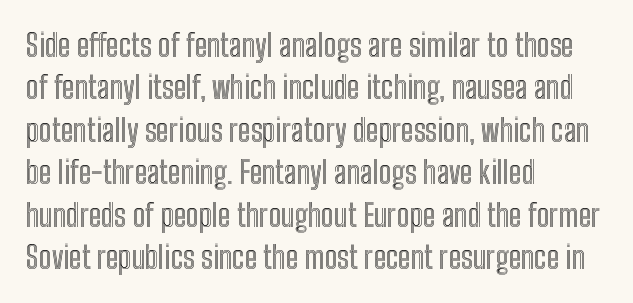
{"italic": "no", "width": "condensed", "x_height": "medium", "monospaced": "no", "underline": "no", "align": "left", "line_spacing": "normal", "line_spacing_ratio": 1.37, "letter_spacing": "normal", "letter_spacing_em": 0.0, "glyph_px": 31}
